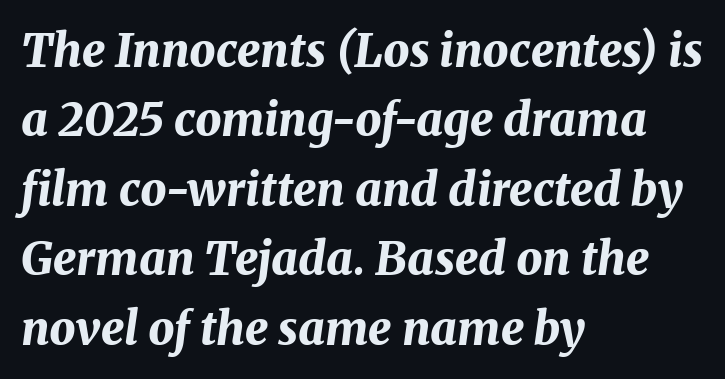
The image shows 46 px bold type, italic (leaning right); set left-aligned, normal line spacing (1.51x), normal letter spacing, not underlined; medium stroke contrast and a medium x-height.
